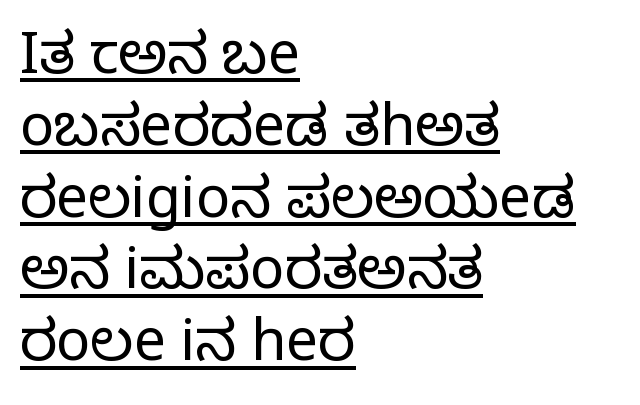
Q: Is the text bold? A: No.
Q: Is the text italic (slanted)? A: No, it is upright.
Q: Is the typeface a serif or a sans-serif typeface? A: Serif.
Q: Is the text underlined? A: Yes.
Q: How is the paragraph aligned? A: Left-aligned.
Q: Is the spacing between letters normal or unusually wide? A: Normal.
Q: Is the spacing between lines tight, normal or loose? A: Normal.
Q: Width (condensed, normal, or wide)? A: Normal.
Q: Stroke contrast? A: Low.
Q: x-height? A: Large.
Q: Monospaced? A: No.
